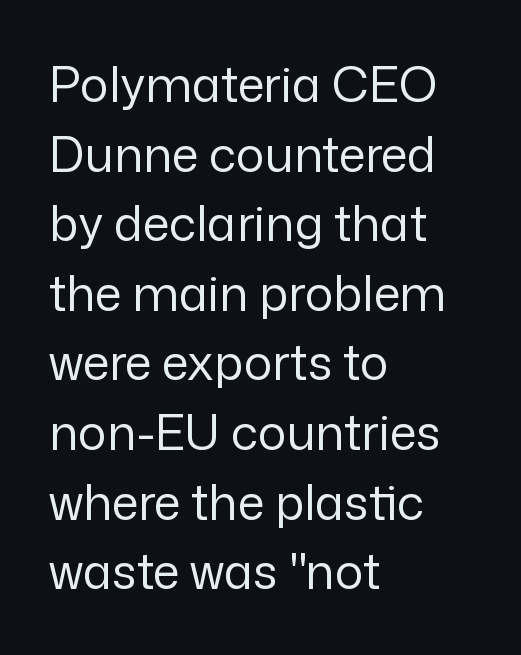
{"serif": "no", "italic": "no", "bold": "no", "weight": "regular", "width": "normal", "stroke_contrast": "low", "x_height": "medium", "monospaced": "no", "underline": "no", "align": "left", "line_spacing": "normal", "line_spacing_ratio": 1.45, "letter_spacing": "normal", "letter_spacing_em": 0.0, "glyph_px": 48}
